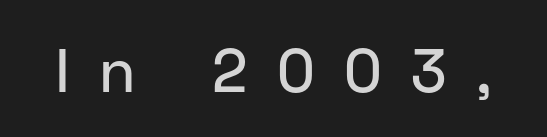
Is this a fixed-width face? No — the glyphs have proportional, varying widths. The passage shown is typeset with a sans-serif family. The space beneath each line is pristine and unruled. The letters stand straight up with perfectly vertical stems.
